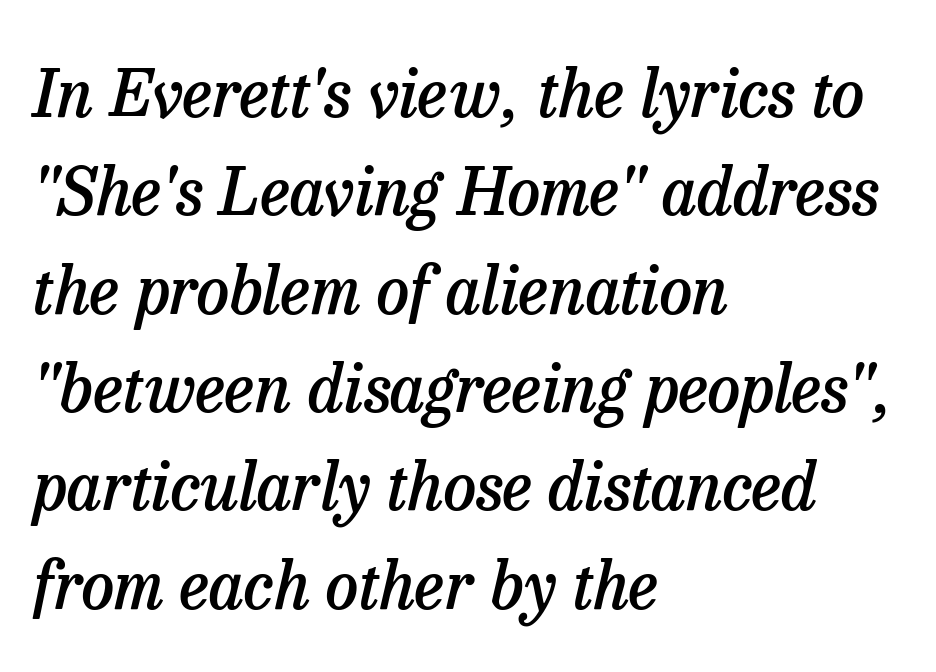
{"serif": "yes", "italic": "yes", "lean": "right", "slant_degrees": 13, "bold": "semi", "weight": "semibold", "width": "normal", "stroke_contrast": "low", "x_height": "medium", "monospaced": "no", "underline": "no", "align": "left", "line_spacing": "normal", "line_spacing_ratio": 1.49, "letter_spacing": "normal", "letter_spacing_em": 0.0, "glyph_px": 66}
